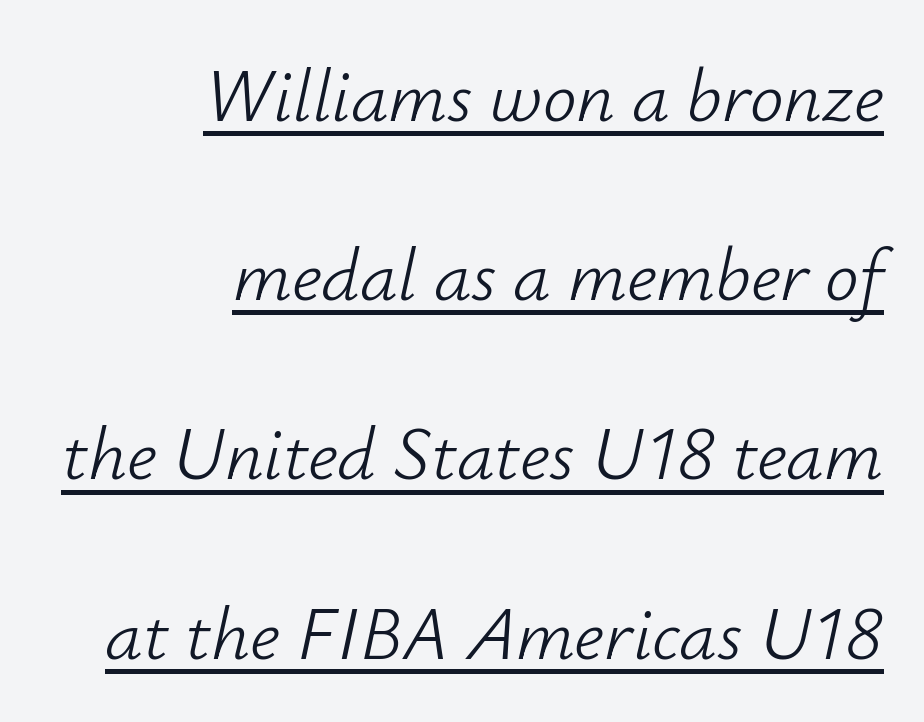
Q: Is the text bold? A: No.
Q: Is the text italic (slanted)? A: Yes, it leans right by about 12 degrees.
Q: Is the text underlined? A: Yes.
Q: How is the paragraph aligned? A: Right-aligned.
Q: Is the spacing between letters normal or unusually wide? A: Normal.
Q: Is the spacing between lines tight, normal or loose? A: Loose.
Q: Width (condensed, normal, or wide)? A: Normal.
Q: Stroke contrast? A: Low.
Q: x-height? A: Small.
Q: Monospaced? A: No.
